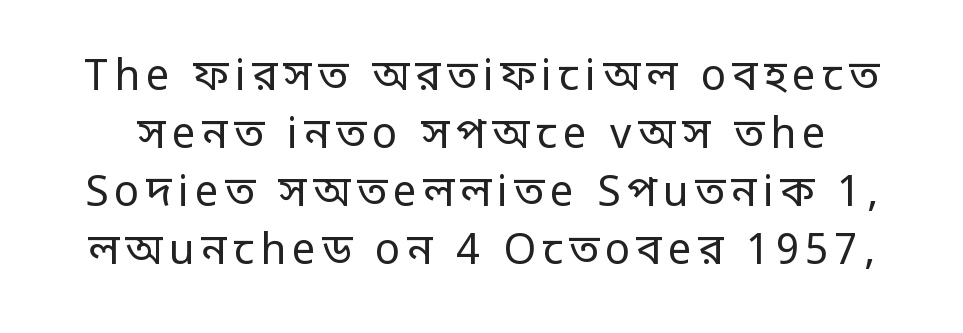
{"serif": "no", "italic": "no", "bold": "no", "weight": "regular", "width": "condensed", "stroke_contrast": "low", "monospaced": "no", "underline": "no", "line_spacing": "normal", "line_spacing_ratio": 1.38, "glyph_px": 42}
